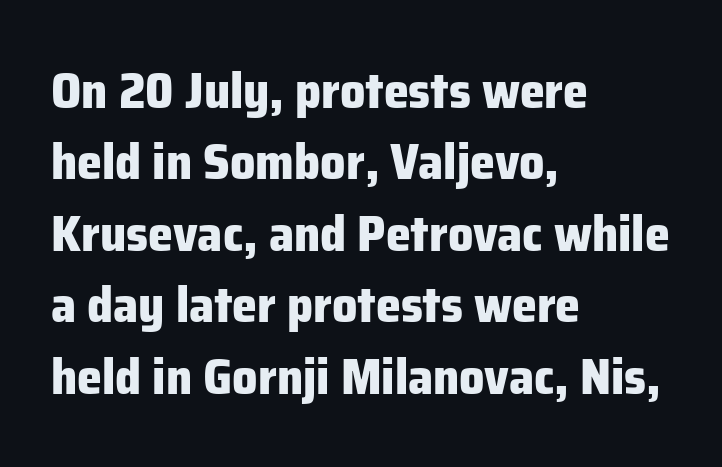
{"serif": "no", "italic": "no", "bold": "yes", "weight": "heavy", "width": "normal", "stroke_contrast": "low", "x_height": "medium", "monospaced": "no", "underline": "no", "align": "left", "line_spacing": "normal", "line_spacing_ratio": 1.43, "letter_spacing": "normal", "letter_spacing_em": 0.0, "glyph_px": 50}
